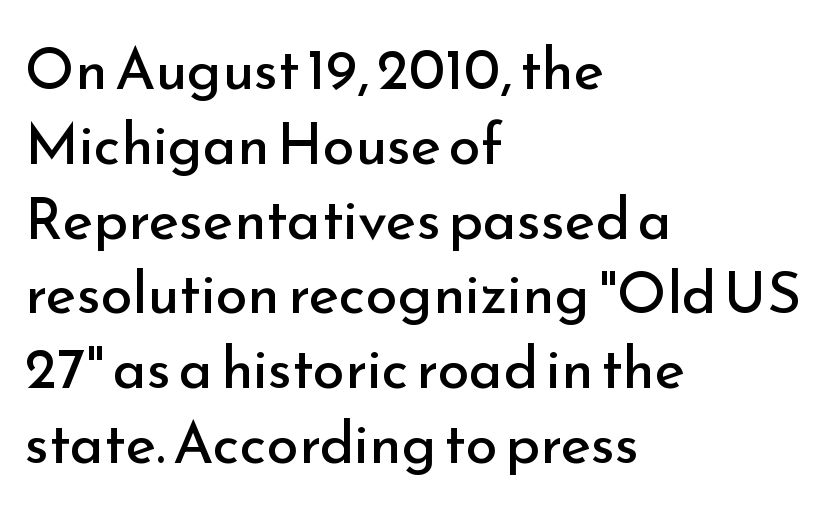
{"serif": "no", "italic": "no", "bold": "no", "weight": "regular", "width": "normal", "stroke_contrast": "low", "x_height": "small", "monospaced": "no", "underline": "no", "align": "left", "line_spacing": "normal", "line_spacing_ratio": 1.29, "letter_spacing": "normal", "letter_spacing_em": 0.0, "glyph_px": 58}
